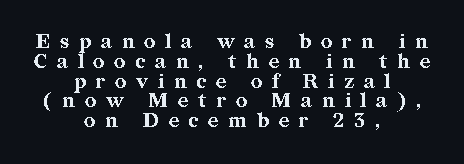
The image shows 20 px bold type, upright; set centered, tight line spacing (0.99x), unusually wide letter spacing (+0.49 em), not underlined.
